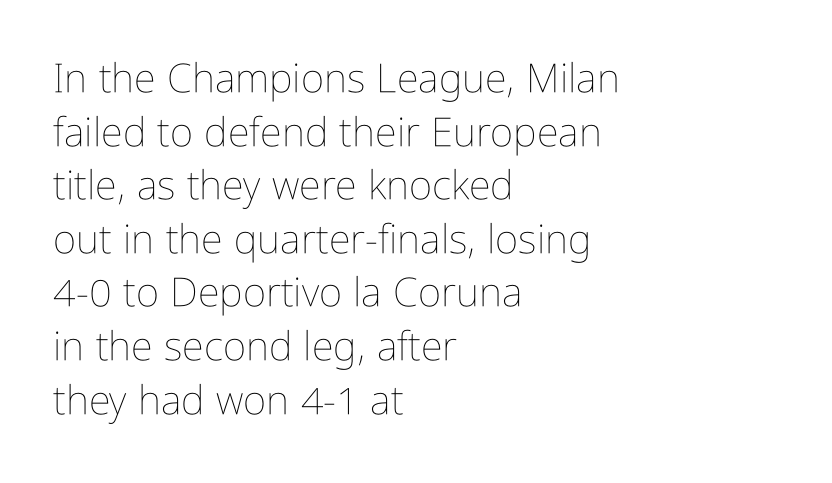
A quiet, ordinary-to-light weight characterises the typeface. The letters sit at their default tracking, neither squeezed nor spread. Lines of text with bare space underneath. The designer left line spacing at the default. Upright lettering throughout.
